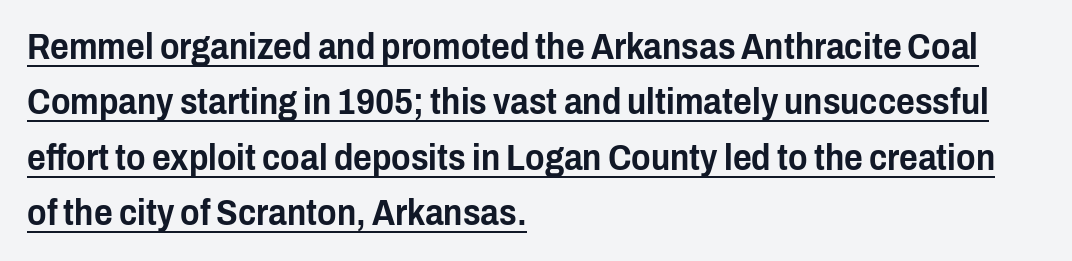
Q: Is the text italic (slanted)? A: No, it is upright.
Q: Is the typeface a serif or a sans-serif typeface? A: Sans-serif.
Q: Is the text underlined? A: Yes.
Q: How is the paragraph aligned? A: Left-aligned.
Q: Is the spacing between letters normal or unusually wide? A: Normal.
Q: Is the spacing between lines tight, normal or loose? A: Normal.
Q: Width (condensed, normal, or wide)? A: Condensed.
Q: Stroke contrast? A: Low.
Q: x-height? A: Medium.
Q: Monospaced? A: No.
